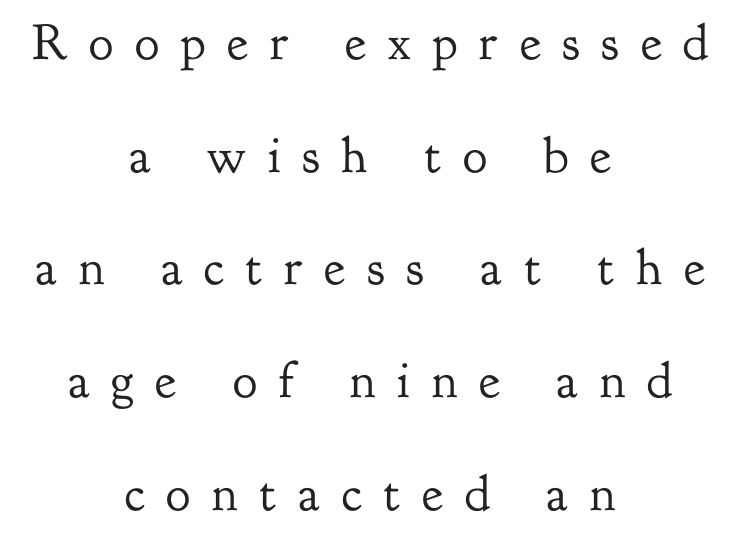
The image shows 51 px regular-weight serif type, upright; set centered, loose line spacing (2.21x), unusually wide letter spacing (+0.43 em), not underlined; low stroke contrast and a small x-height.
